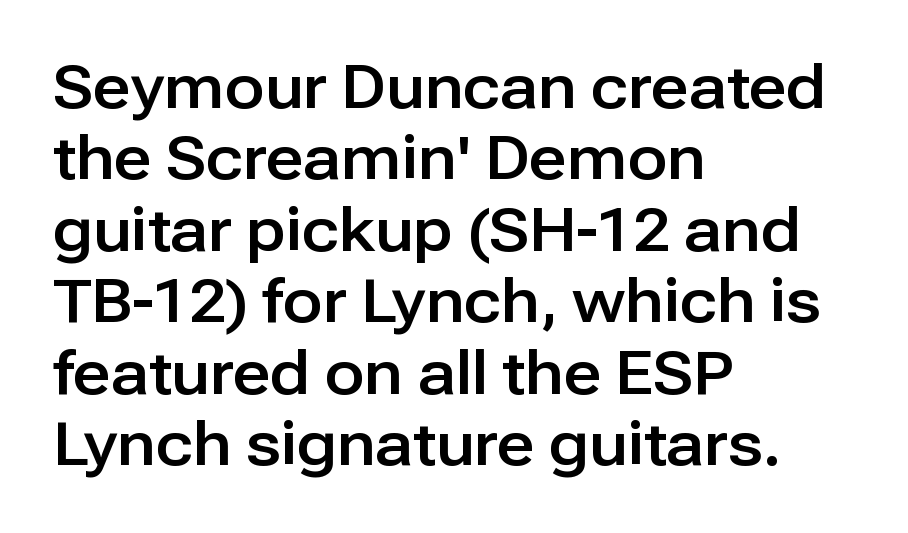
This sample uses an upright cut, with every glyph sitting square on the baseline. The rendering anchors every line to the left-hand side. Descenders hang freely into open space. These lines are rendered in a variable-pitch font.
